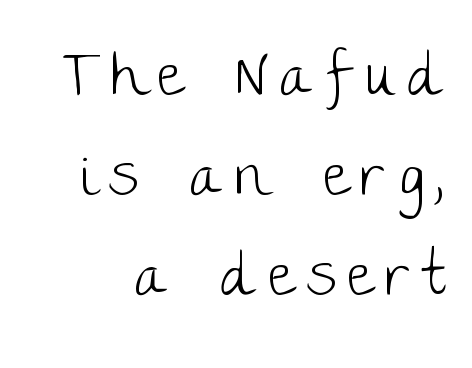
The image shows 60 px light sans-serif type, upright; set normal line spacing (1.67x), not underlined; low stroke contrast and a large x-height.
